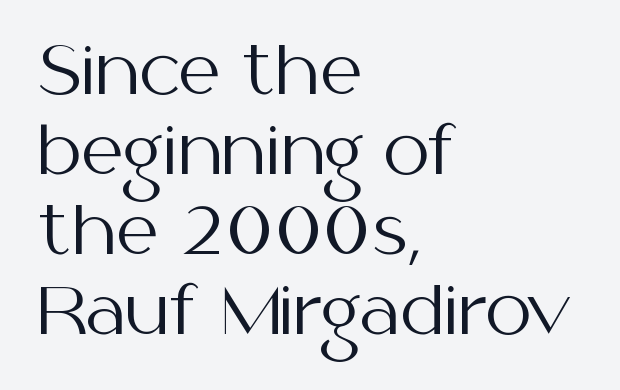
You could call the tracking neutral — neither tight nor loose. Vertical stems look standard width or narrower in stroke. Line starts are locked; line ends wander. Spacing verdict: proportional, widths tailored to each character.
